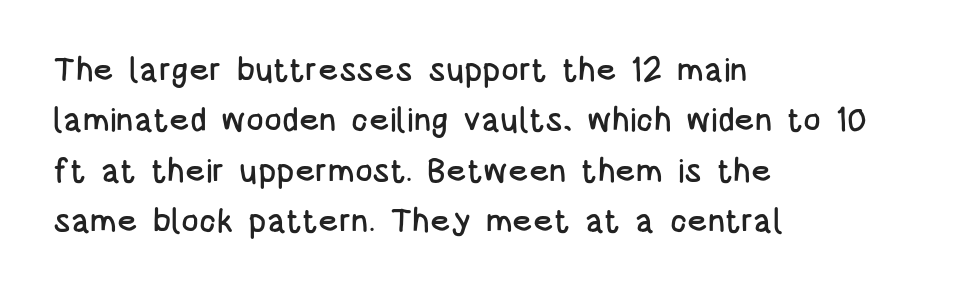
The image shows 33 px condensed sans-serif type, upright; set left-aligned, normal line spacing (1.53x), normal letter spacing, not underlined; low stroke contrast and a large x-height.
